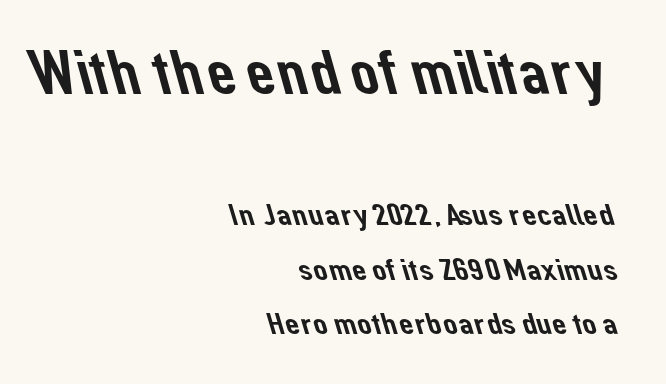
{"serif": "no", "width": "normal", "stroke_contrast": "low", "x_height": "medium", "monospaced": "no", "underline": "no", "align": "right", "line_spacing": "normal", "line_spacing_ratio": 1.7, "letter_spacing": "normal", "letter_spacing_em": 0.0, "larger_block": "first", "size_ratio": 1.97, "glyph_px": 63}
